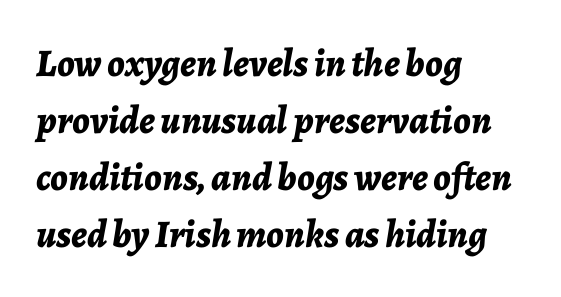
{"italic": "yes", "lean": "right", "slant_degrees": 7, "bold": "yes", "weight": "bold", "width": "normal", "stroke_contrast": "low", "x_height": "medium", "monospaced": "no", "underline": "no", "align": "left", "line_spacing": "normal", "line_spacing_ratio": 1.46, "letter_spacing": "normal", "letter_spacing_em": 0.0, "glyph_px": 39}
